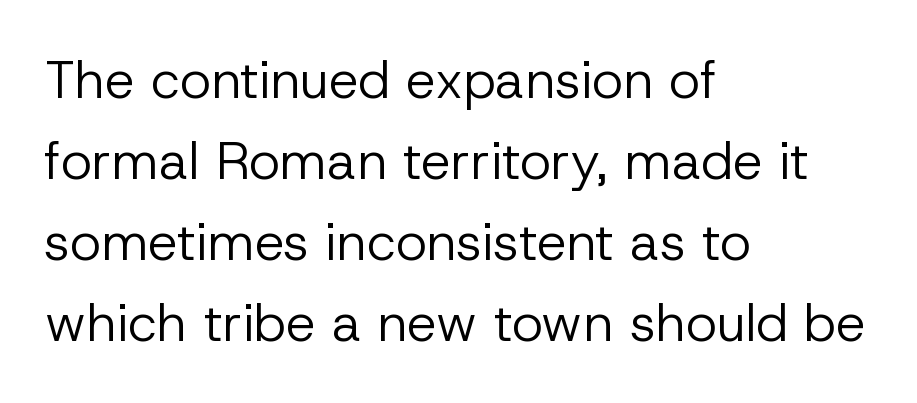
Q: Is the text bold? A: No.
Q: Is the text italic (slanted)? A: No, it is upright.
Q: Is the typeface a serif or a sans-serif typeface? A: Sans-serif.
Q: Is the text underlined? A: No.
Q: How is the paragraph aligned? A: Left-aligned.
Q: Is the spacing between letters normal or unusually wide? A: Normal.
Q: Is the spacing between lines tight, normal or loose? A: Normal.
Q: Width (condensed, normal, or wide)? A: Normal.
Q: Stroke contrast? A: Low.
Q: x-height? A: Medium.
Q: Monospaced? A: No.
